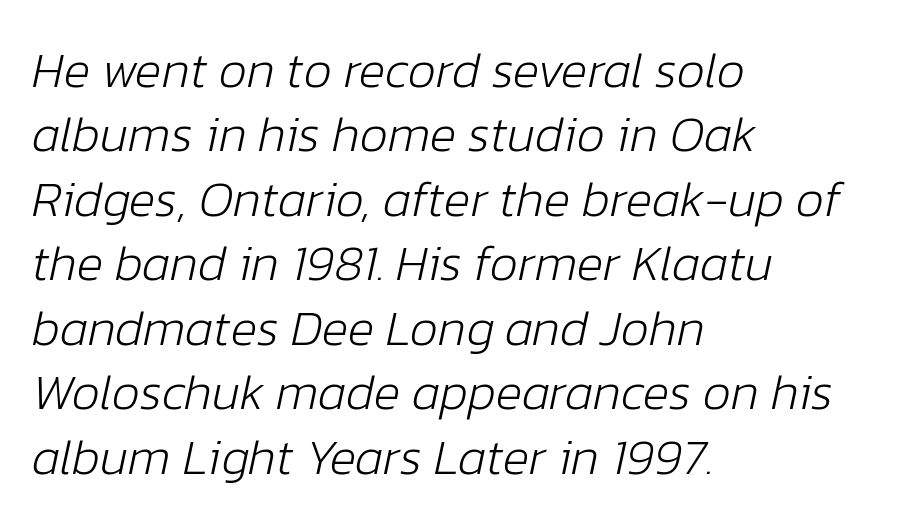
Q: Is the text bold? A: No.
Q: Is the text italic (slanted)? A: Yes, it leans right by about 12 degrees.
Q: Is the text underlined? A: No.
Q: How is the paragraph aligned? A: Left-aligned.
Q: Is the spacing between letters normal or unusually wide? A: Normal.
Q: Is the spacing between lines tight, normal or loose? A: Normal.
Q: Width (condensed, normal, or wide)? A: Normal.
Q: Stroke contrast? A: Low.
Q: x-height? A: Medium.
Q: Monospaced? A: No.
